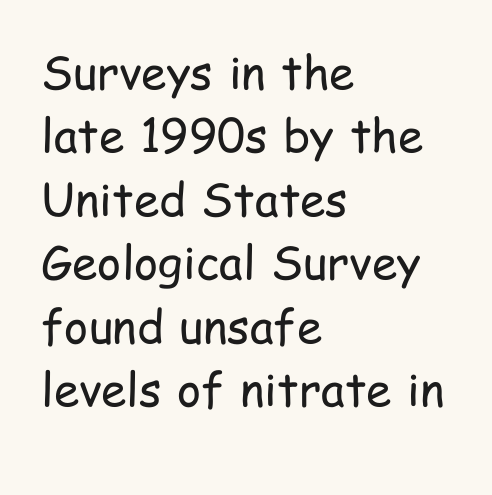
{"serif": "no", "italic": "no", "bold": "no", "weight": "regular", "width": "condensed", "stroke_contrast": "low", "x_height": "medium", "monospaced": "no", "underline": "no", "align": "left", "line_spacing": "normal", "line_spacing_ratio": 1.38, "letter_spacing": "normal", "letter_spacing_em": 0.0, "glyph_px": 46}
